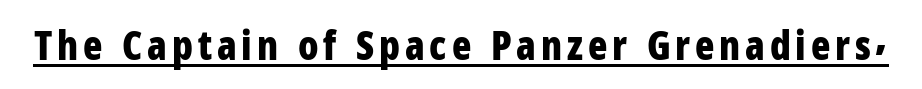
{"serif": "no", "italic": "no", "bold": "yes", "weight": "bold", "width": "condensed", "stroke_contrast": "low", "x_height": "medium", "monospaced": "no", "underline": "yes", "glyph_px": 40}
